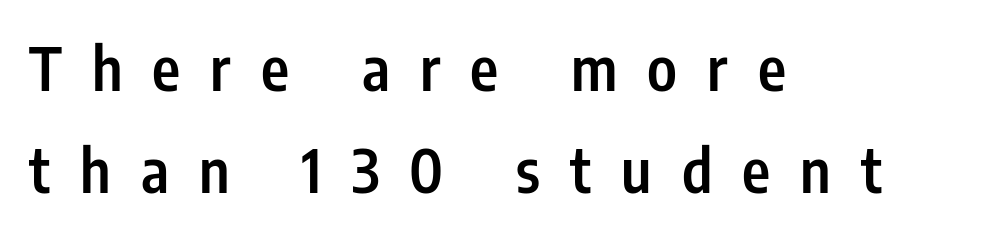
The image shows 60 px semibold, condensed sans-serif type, upright; set left-aligned, normal line spacing (1.7x), unusually wide letter spacing (+0.5 em), not underlined; low stroke contrast and a medium x-height.
